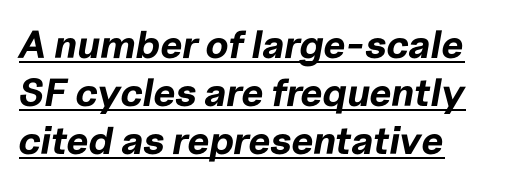
Q: Is the text bold? A: Yes.
Q: Is the text italic (slanted)? A: Yes, it leans right by about 10 degrees.
Q: Is the text underlined? A: Yes.
Q: How is the paragraph aligned? A: Left-aligned.
Q: Is the spacing between letters normal or unusually wide? A: Normal.
Q: Width (condensed, normal, or wide)? A: Normal.
Q: Stroke contrast? A: Low.
Q: x-height? A: Medium.
Q: Monospaced? A: No.
